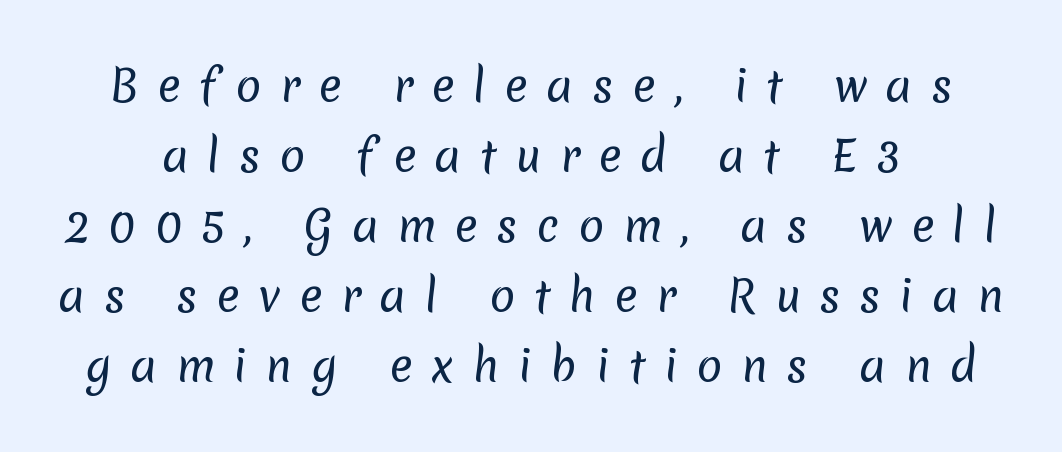
Q: Is the text bold? A: No.
Q: Is the typeface a serif or a sans-serif typeface? A: Sans-serif.
Q: Is the text underlined? A: No.
Q: Is the spacing between letters normal or unusually wide? A: Unusually wide.
Q: Is the spacing between lines tight, normal or loose? A: Normal.
Q: Width (condensed, normal, or wide)? A: Normal.
Q: Stroke contrast? A: Low.
Q: x-height? A: Medium.
Q: Monospaced? A: No.
